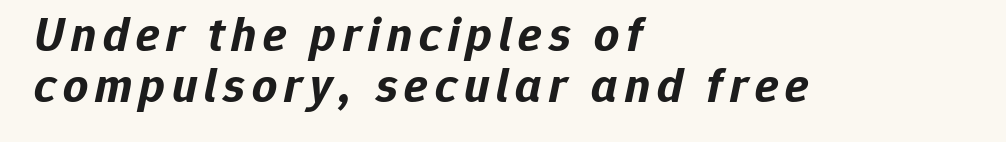
{"italic": "yes", "lean": "right", "slant_degrees": 12, "bold": "yes", "weight": "bold", "width": "normal", "stroke_contrast": "low", "x_height": "medium", "monospaced": "no", "underline": "no", "align": "left", "line_spacing": "tight", "line_spacing_ratio": 1.04, "glyph_px": 49}
